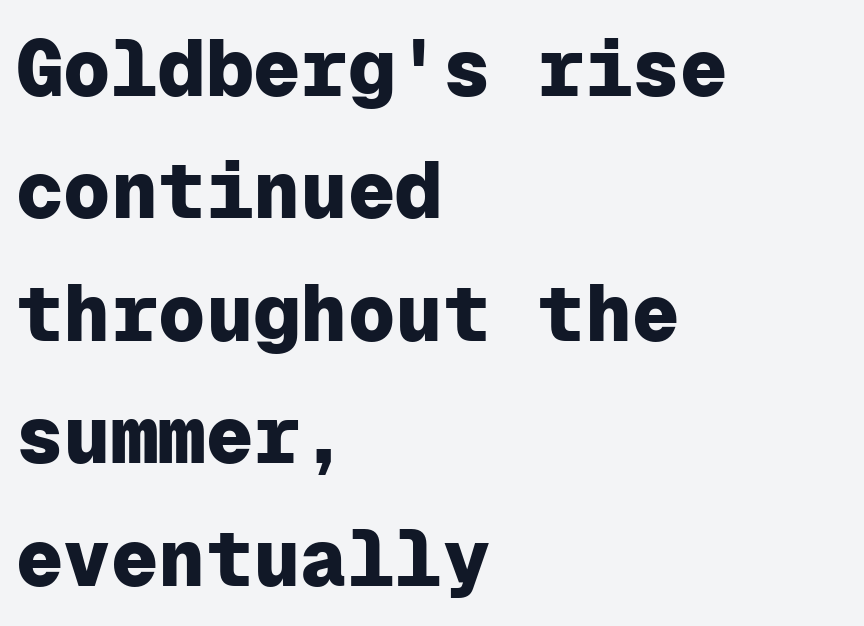
The image shows 79 px heavy sans-serif type, upright, monospaced; set left-aligned, normal line spacing (1.55x), normal letter spacing, not underlined; low stroke contrast and a medium x-height.
